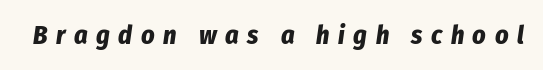
Q: Is the text bold? A: Yes.
Q: Is the text italic (slanted)? A: Yes, it leans right by about 8 degrees.
Q: Is the text underlined? A: No.
Q: Is the spacing between letters normal or unusually wide? A: Unusually wide.
